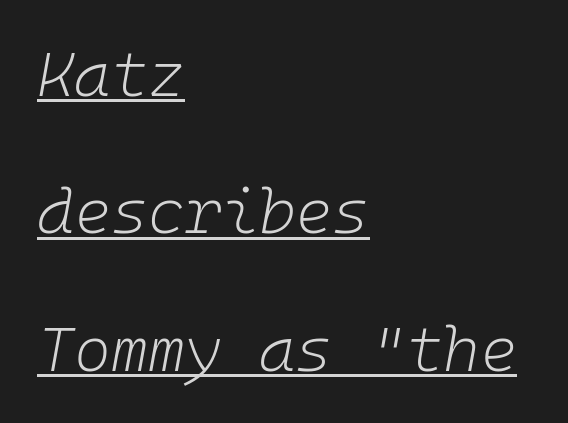
Note the uniform advance width — an 'i' takes as much space as an 'm'. This reads as an unemphasized weight, regular at the heaviest. Students, note that the glyphs here touch the page at normal intervals. Compared with ordinary roman type, these characters are visibly tilted.
